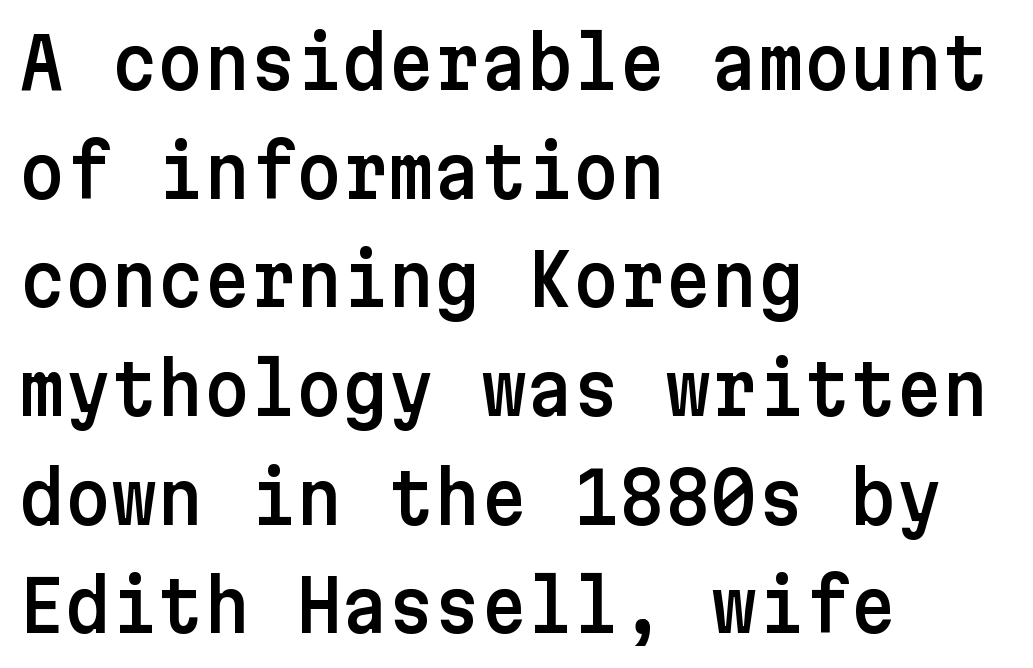
The image shows 71 px sans-serif type, upright; set left-aligned, normal line spacing (1.53x), normal letter spacing, not underlined; low stroke contrast and a medium x-height.
